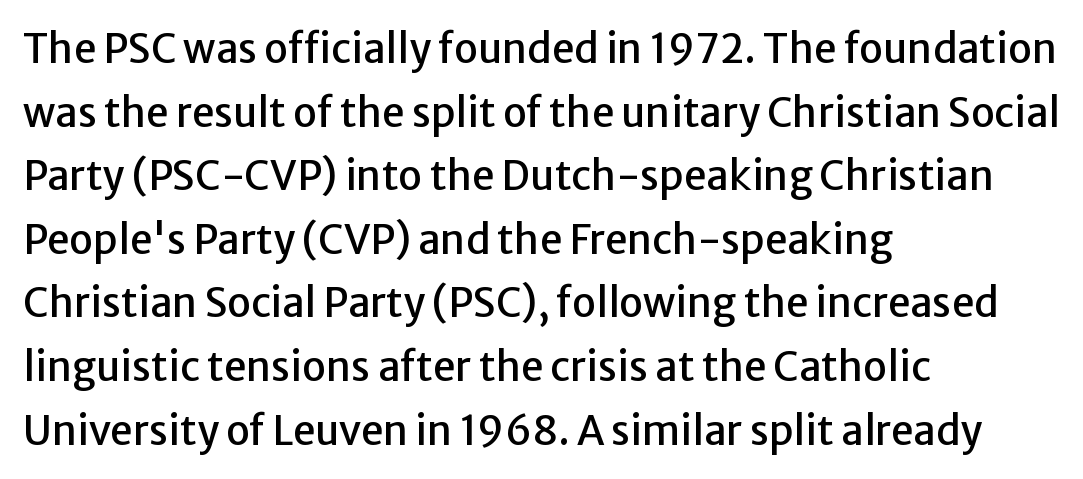
Q: Is the text italic (slanted)? A: No, it is upright.
Q: Is the typeface a serif or a sans-serif typeface? A: Sans-serif.
Q: Is the text underlined? A: No.
Q: How is the paragraph aligned? A: Left-aligned.
Q: Is the spacing between letters normal or unusually wide? A: Normal.
Q: Is the spacing between lines tight, normal or loose? A: Normal.
Q: Width (condensed, normal, or wide)? A: Normal.
Q: Stroke contrast? A: Low.
Q: x-height? A: Medium.
Q: Monospaced? A: No.
